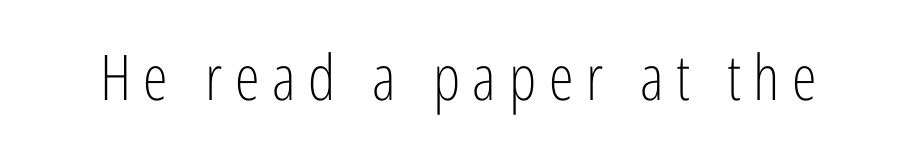
The image shows 63 px light, condensed sans-serif type, upright; set unusually wide letter spacing (+0.2 em), not underlined; low stroke contrast and a medium x-height.
